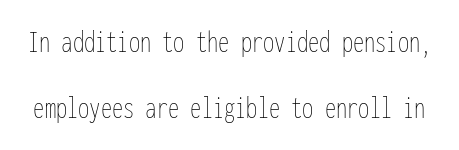
{"italic": "no", "bold": "no", "weight": "thin", "width": "condensed", "stroke_contrast": "low", "x_height": "medium", "monospaced": "yes", "underline": "no", "line_spacing": "loose", "line_spacing_ratio": 2.07, "letter_spacing": "normal", "letter_spacing_em": 0.0, "glyph_px": 32}
